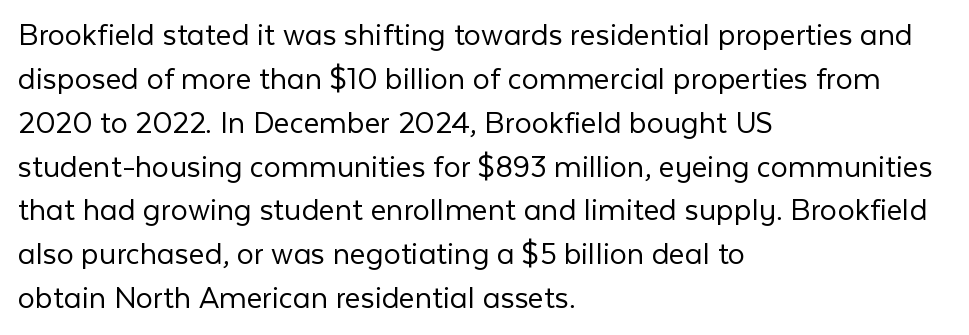
The image shows 34 px light sans-serif type, upright; set left-aligned, normal line spacing (1.29x), normal letter spacing, not underlined; low stroke contrast and a medium x-height.
